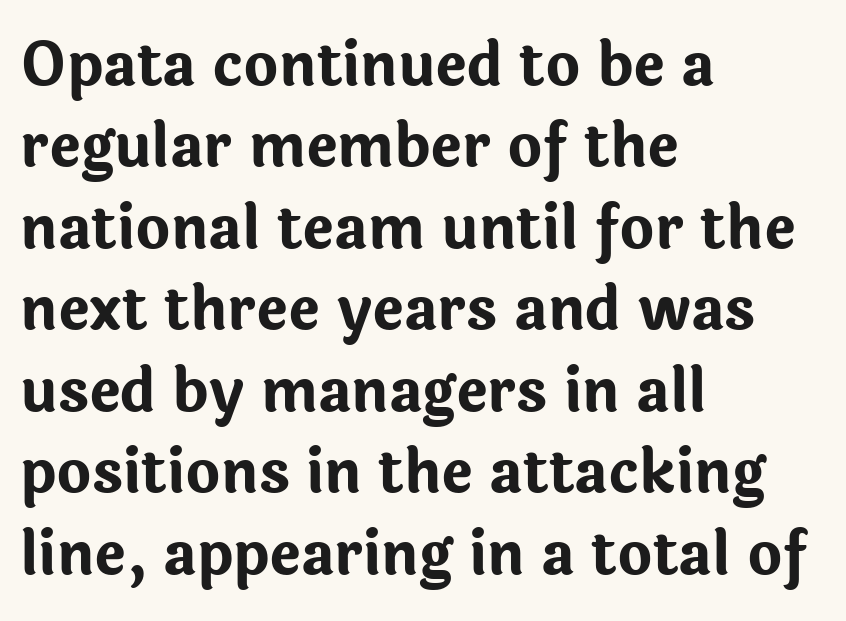
The image shows 59 px bold sans-serif type, upright; set left-aligned, normal line spacing (1.38x), normal letter spacing, not underlined; low stroke contrast and a medium x-height.
